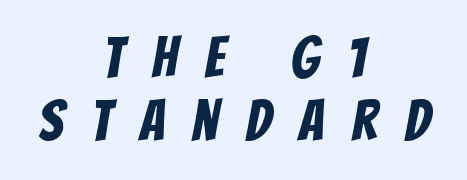
The image shows 57 px condensed sans-serif type; set centered, tight line spacing (1.11x), unusually wide letter spacing (+0.49 em), not underlined; low stroke contrast and a large x-height.
